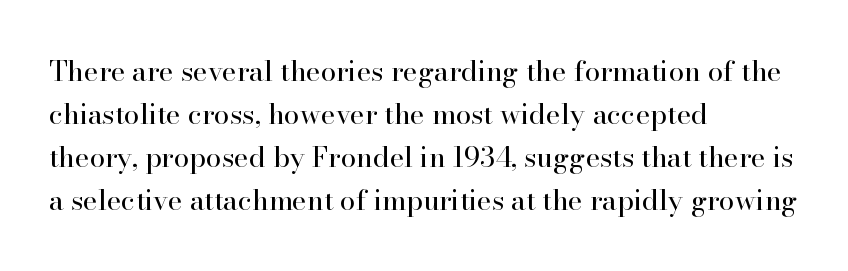
The image shows 28 px regular-weight serif type, upright; set left-aligned, normal line spacing (1.53x), normal letter spacing, not underlined; high stroke contrast and a small x-height.
